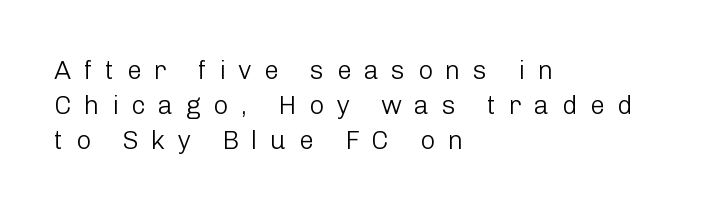
The image shows 26 px text type, upright; set left-aligned, normal line spacing (1.35x), unusually wide letter spacing (+0.48 em), not underlined.
